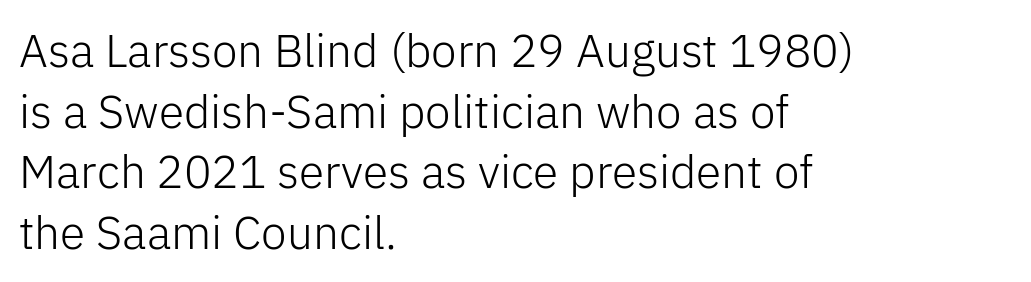
Q: Is the text bold? A: No.
Q: Is the text italic (slanted)? A: No, it is upright.
Q: Is the typeface a serif or a sans-serif typeface? A: Sans-serif.
Q: Is the text underlined? A: No.
Q: How is the paragraph aligned? A: Left-aligned.
Q: Is the spacing between letters normal or unusually wide? A: Normal.
Q: Is the spacing between lines tight, normal or loose? A: Normal.
Q: Width (condensed, normal, or wide)? A: Normal.
Q: Stroke contrast? A: Low.
Q: x-height? A: Medium.
Q: Monospaced? A: No.
